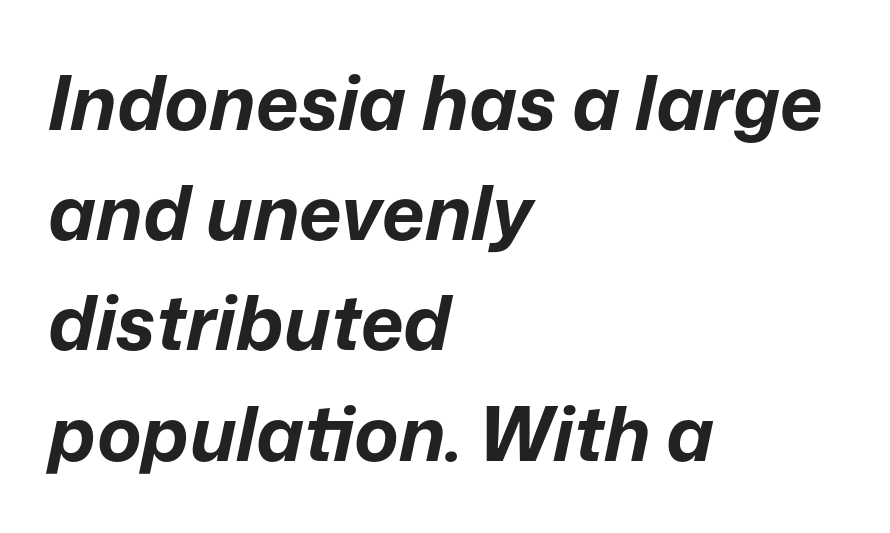
The characters look thick and weighty, a clear bold. Looks like regular typesetting: each glyph gets only the width it needs. The passage shown leans; its letterforms are oblique. This sample keeps an unexceptional amount of space between lines. Default kerning and tracking; the words read as compact shapes.
